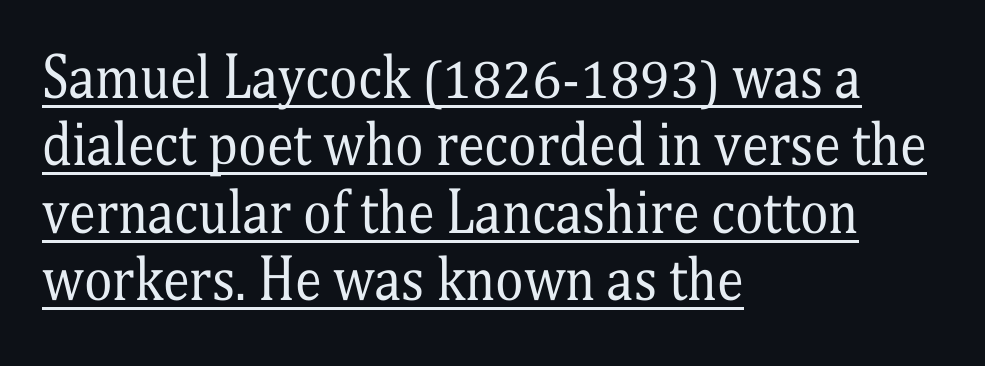
Quick note: underline on. The weight tops out at a normal text grade. Note the varied advance widths — an 'i' is clearly narrower than an 'm'. These lines sit exactly where default settings would place them. Compared with typical body copy, the letter spacing here is the same. Which margin do the lines hug? The left one — the right edge is uneven.
